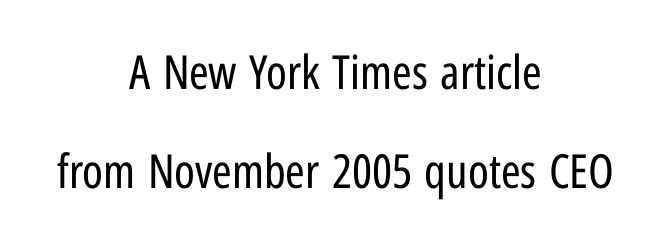
The image shows 47 px regular-weight, condensed sans-serif type, upright; set centered, loose line spacing (2.1x), normal letter spacing, not underlined; low stroke contrast and a medium x-height.
